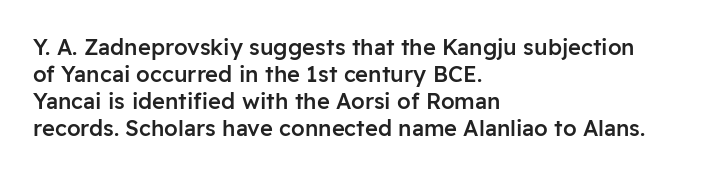
Letters rest on an invisible, unmarked baseline. Notice how the stems are strictly vertical — no italics here. In terms of letterspacing, this is plain default setting. This is moderately heavy type, rendered in semibold. Reading down the block, your eye returns to a fixed left position each line.
